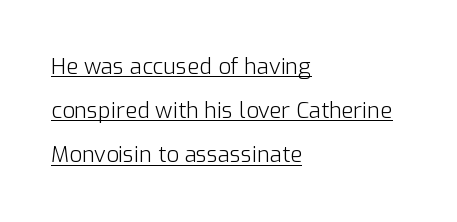
The image shows 22 px text type, upright; set left-aligned, loose line spacing (2.01x), normal letter spacing, underlined.
